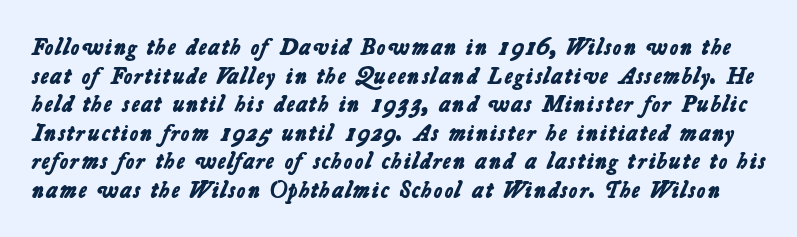
Decoration check: the copy has no underline. Weight check: bold — yes, fully. You could call the tracking neutral — neither tight nor loose.
